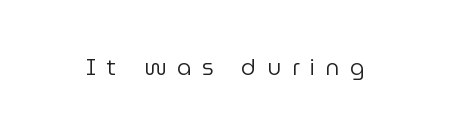
The image shows 23 px text type, upright; set unusually wide letter spacing (+0.46 em), not underlined.
